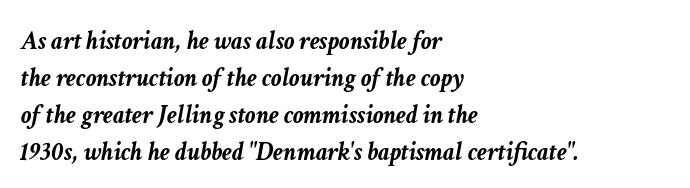
Quick note: italic. The designer left line spacing at the default. What stands out about the letter spacing? Nothing — it is the standard amount. Notice how thick the strokes are: this is what a full bold looks like. Which margin do the lines hug? The left one — the right edge is uneven.
